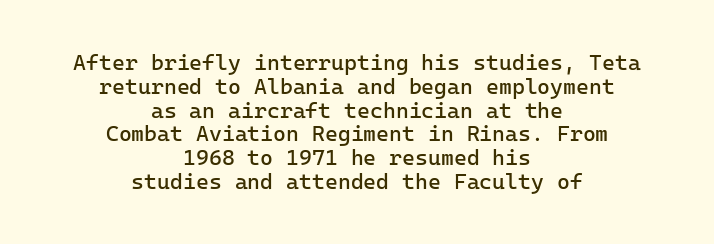
The image shows 22 px text type, upright; set centered, tight line spacing (1.08x), normal letter spacing, not underlined.
